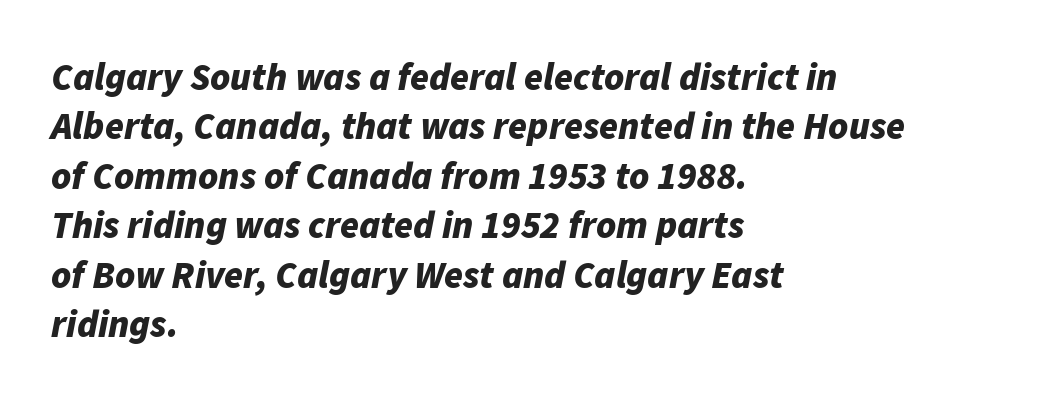
A dark, heavy texture on the line: the type is bold. Note the varied advance widths — an 'i' is clearly narrower than an 'm'. When letters slant like this, we call the style italic. Regarding leading, the lines here are spaced in the standard way. One-word summary of the alignment: left.
